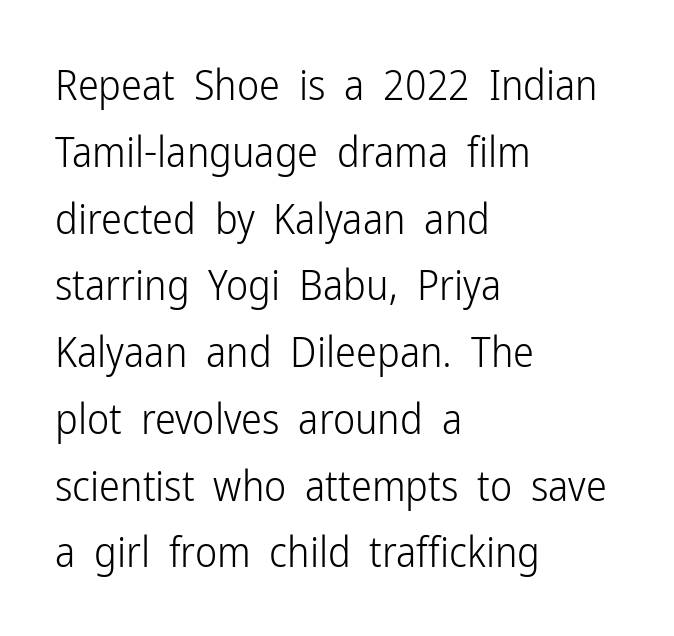
The text block is weighted toward the left margin, trailing off unevenly rightward. The face used here is proportionally spaced, like ordinary book or web type. A roman cut, with each character standing at attention. Compared with a typical body face, this is equally light or lighter still. Underline: absent.
